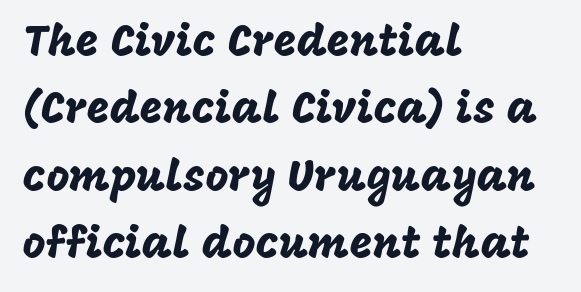
{"serif": "no", "width": "normal", "stroke_contrast": "low", "x_height": "large", "monospaced": "no", "underline": "no", "align": "left", "line_spacing": "normal", "line_spacing_ratio": 1.53, "letter_spacing": "normal", "letter_spacing_em": 0.0, "glyph_px": 44}
